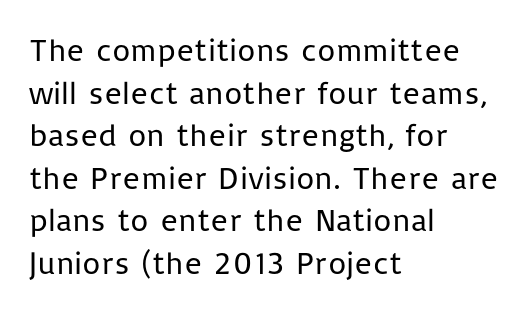
The image shows 32 px regular-weight sans-serif type, upright; set left-aligned, normal line spacing (1.33x), normal letter spacing, not underlined; low stroke contrast and a medium x-height.
